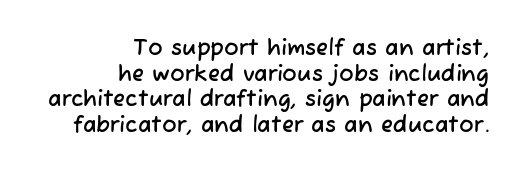
Descender tails drop into unmarked territory. The compositor pushed each line to the right boundary. The passage shown has conventional tracking throughout.
